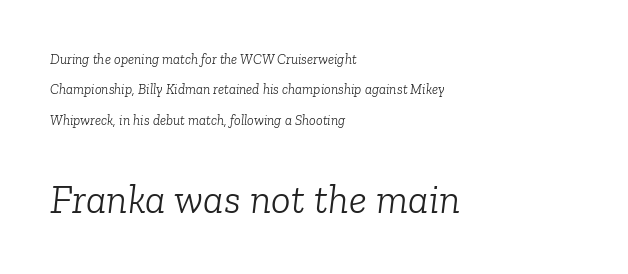
{"serif": "yes", "italic": "yes", "lean": "right", "slant_degrees": 6, "bold": "no", "weight": "light", "width": "normal", "stroke_contrast": "low", "x_height": "medium", "monospaced": "no", "underline": "no", "align": "left", "line_spacing": "loose", "line_spacing_ratio": 2.17, "letter_spacing": "normal", "letter_spacing_em": 0.0, "larger_block": "second", "size_ratio": 2.93, "glyph_px": 41}
